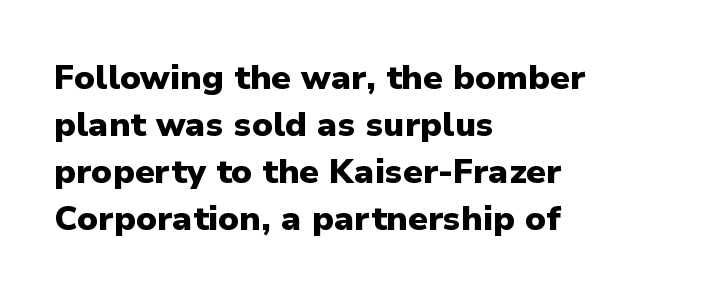
Q: Is the text bold? A: Yes.
Q: Is the text italic (slanted)? A: No, it is upright.
Q: Is the typeface a serif or a sans-serif typeface? A: Sans-serif.
Q: Is the text underlined? A: No.
Q: How is the paragraph aligned? A: Left-aligned.
Q: Is the spacing between letters normal or unusually wide? A: Normal.
Q: Is the spacing between lines tight, normal or loose? A: Normal.
Q: Width (condensed, normal, or wide)? A: Normal.
Q: Stroke contrast? A: Low.
Q: x-height? A: Medium.
Q: Monospaced? A: No.
